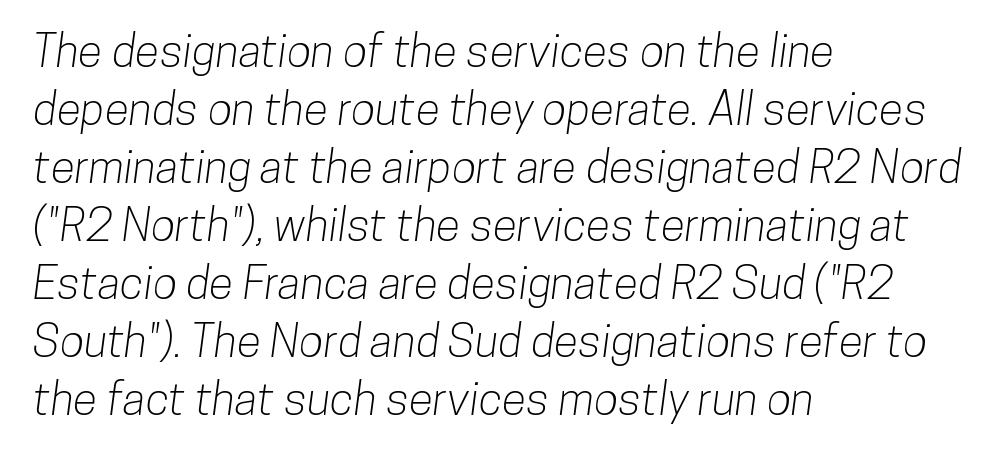
{"serif": "no", "width": "condensed", "stroke_contrast": "low", "x_height": "medium", "monospaced": "no", "underline": "no", "align": "left", "line_spacing": "normal", "line_spacing_ratio": 1.29, "letter_spacing": "normal", "letter_spacing_em": 0.0, "glyph_px": 45}
